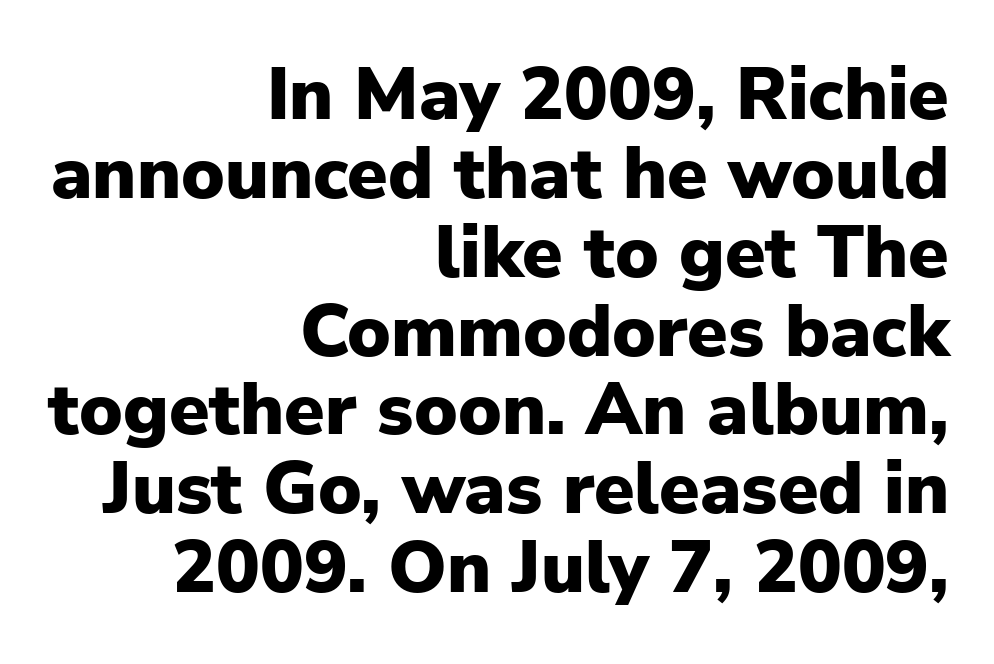
The image shows 73 px heavy sans-serif type, upright; set right-aligned, tight line spacing (1.08x), normal letter spacing, not underlined; low stroke contrast and a medium x-height.
